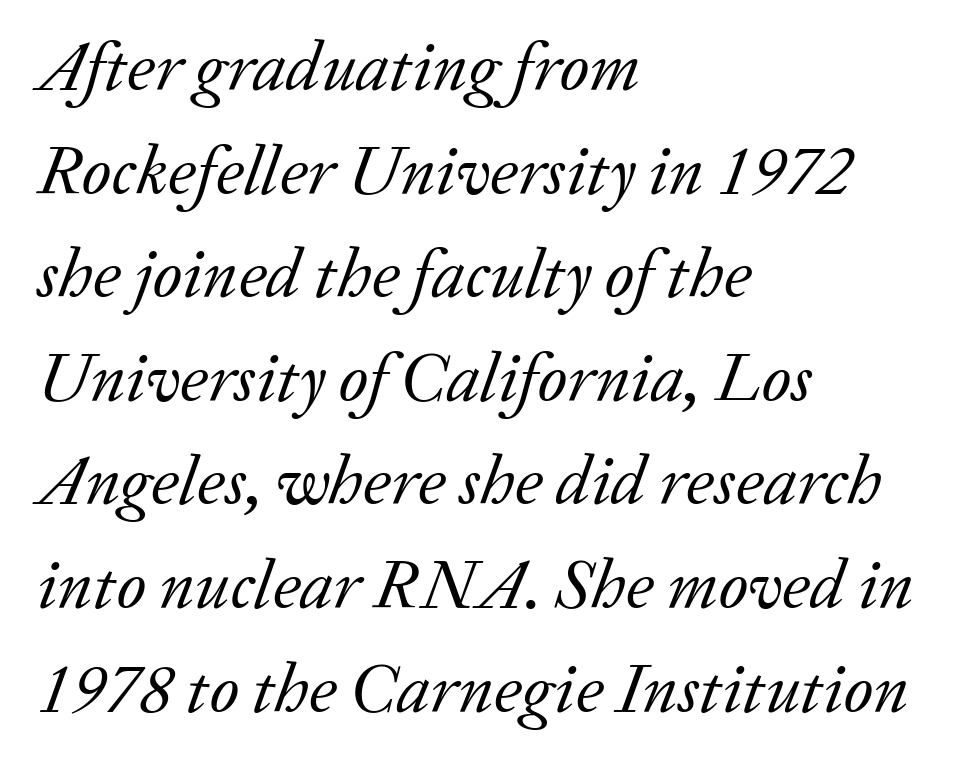
{"serif": "yes", "italic": "yes", "lean": "right", "slant_degrees": 20, "bold": "no", "weight": "regular", "width": "normal", "stroke_contrast": "low", "x_height": "medium", "monospaced": "no", "underline": "no", "align": "left", "line_spacing": "normal", "line_spacing_ratio": 1.48, "letter_spacing": "normal", "letter_spacing_em": 0.0, "glyph_px": 70}
